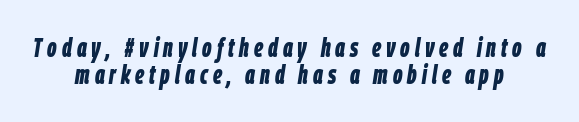
{"italic": "yes", "lean": "right", "slant_degrees": 9, "bold": "yes", "underline": "no", "align": "center", "line_spacing": "tight", "line_spacing_ratio": 1.04, "glyph_px": 26}
